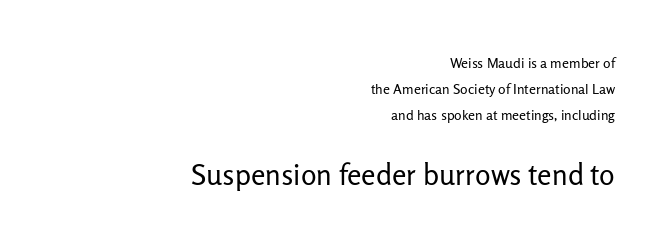
The image shows 29 px regular-weight sans-serif type, upright; set right-aligned, line spacing 1.87x, normal letter spacing, not underlined; the second (bottom) block is 2.07x larger; low stroke contrast and a medium x-height.
